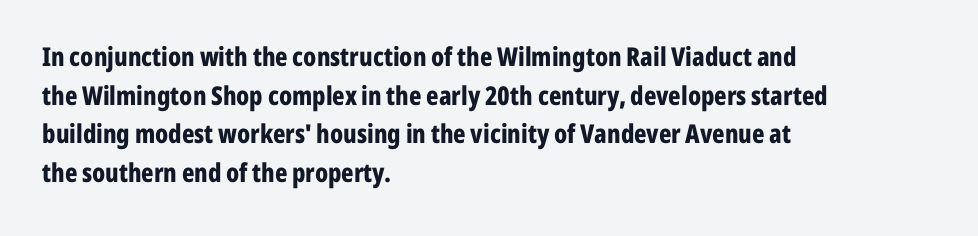
Q: Is the text bold? A: Yes.
Q: Is the text italic (slanted)? A: No, it is upright.
Q: Is the text underlined? A: No.
Q: How is the paragraph aligned? A: Left-aligned.
Q: Is the spacing between letters normal or unusually wide? A: Normal.
Q: Is the spacing between lines tight, normal or loose? A: Normal.
